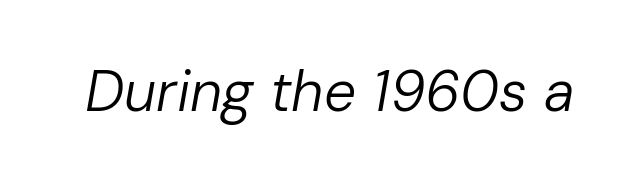
The image shows 57 px regular-weight type, italic (leaning right); set normal letter spacing, not underlined; low stroke contrast and a medium x-height.
